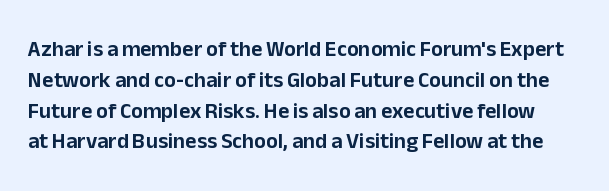
{"italic": "no", "underline": "no", "line_spacing": "normal", "line_spacing_ratio": 1.4, "letter_spacing": "normal", "letter_spacing_em": 0.0, "glyph_px": 22}
